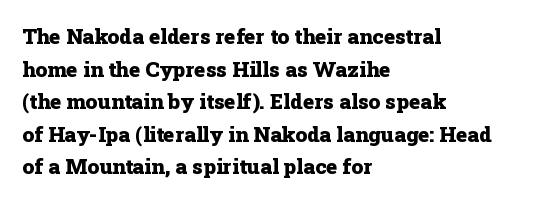
Q: Is the text bold? A: Yes.
Q: Is the text italic (slanted)? A: No, it is upright.
Q: Is the text underlined? A: No.
Q: How is the paragraph aligned? A: Left-aligned.
Q: Is the spacing between letters normal or unusually wide? A: Normal.
Q: Is the spacing between lines tight, normal or loose? A: Normal.
